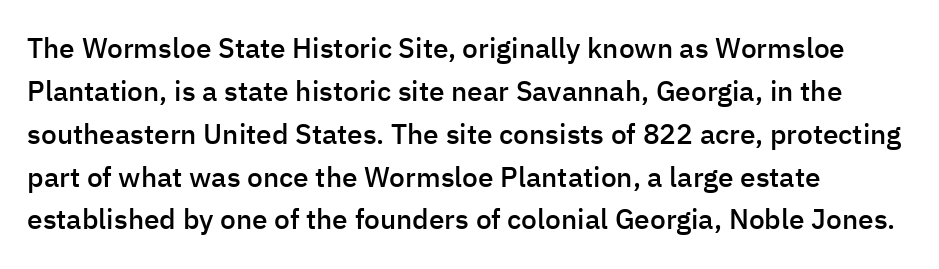
Typographically, this falls in the sans-serif category. The rendering keeps characters at their native spacing. Summary of weight: moderately heavy, a semibold. You can tell it's not italic because the verticals are truly vertical. A classic flush-left, rag-right setting is used for this passage.
